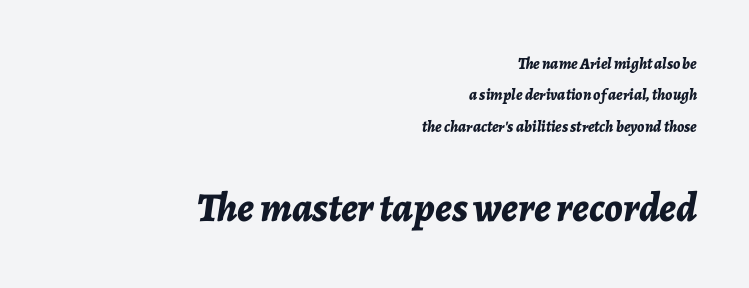
{"italic": "yes", "lean": "right", "slant_degrees": 7, "bold": "yes", "weight": "bold", "width": "normal", "stroke_contrast": "low", "x_height": "medium", "monospaced": "no", "underline": "no", "align": "right", "line_spacing": "loose", "line_spacing_ratio": 1.96, "letter_spacing": "normal", "letter_spacing_em": 0.0, "larger_block": "second", "size_ratio": 2.56, "glyph_px": 41}
